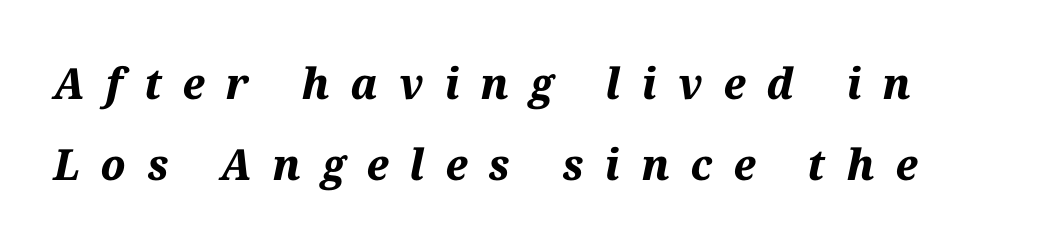
{"italic": "yes", "lean": "right", "slant_degrees": 12, "bold": "yes", "weight": "bold", "width": "normal", "stroke_contrast": "medium", "x_height": "medium", "monospaced": "no", "underline": "no", "line_spacing_ratio": 1.89, "letter_spacing": "wide", "letter_spacing_em": 0.49, "glyph_px": 43}
